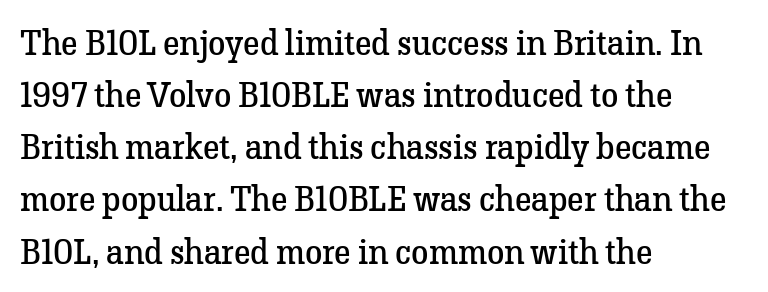
The image shows 35 px regular-weight serif type, upright; set left-aligned, normal line spacing (1.49x), normal letter spacing, not underlined; low stroke contrast and a medium x-height.
